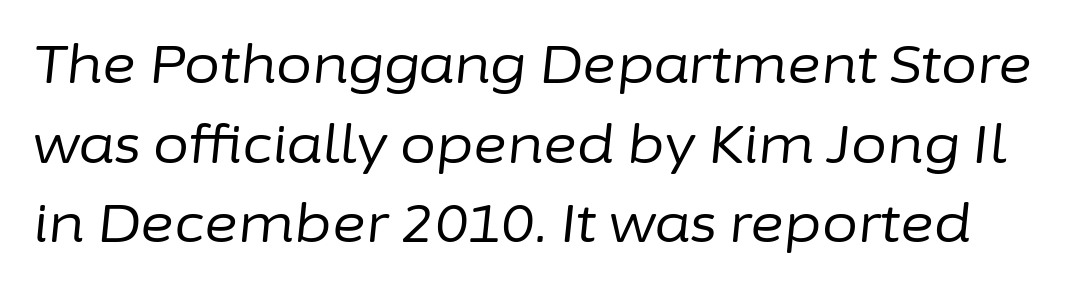
Q: Is the text bold? A: No.
Q: Is the text italic (slanted)? A: Yes, it leans right by about 6 degrees.
Q: Is the text underlined? A: No.
Q: Is the spacing between letters normal or unusually wide? A: Normal.
Q: Is the spacing between lines tight, normal or loose? A: Normal.
Q: Width (condensed, normal, or wide)? A: Normal.
Q: Stroke contrast? A: Low.
Q: x-height? A: Medium.
Q: Monospaced? A: No.
